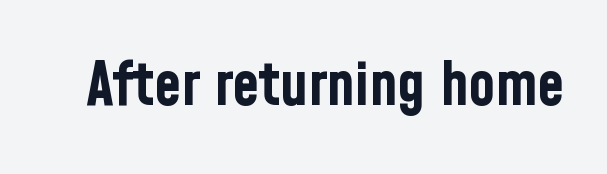
The typeface chosen for these lines omits serifs. The glyphs are unaccompanied by any horizontal stroke below them. Set as a true bold cut, around the 700 mark. Here the designer chose a conventional face with non-uniform glyph widths. A typesetter would mark this as roman, not italic.
